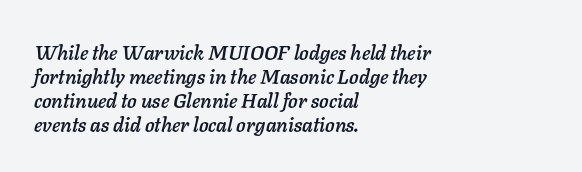
{"italic": "yes", "lean": "right", "slant_degrees": 11, "underline": "no", "align": "left", "line_spacing_ratio": 1.2, "letter_spacing": "normal", "letter_spacing_em": 0.0, "glyph_px": 20}
